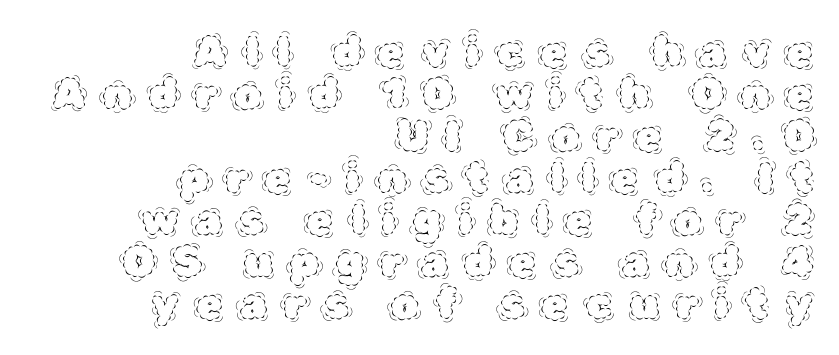
The image shows 42 px thin type, upright; set right-aligned, tight line spacing (1.0x), unusually wide letter spacing (+0.42 em), not underlined; a large x-height.
